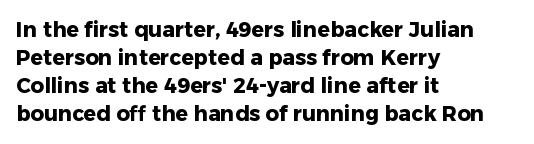
Q: Is the text bold? A: Yes.
Q: Is the text italic (slanted)? A: No, it is upright.
Q: Is the text underlined? A: No.
Q: How is the paragraph aligned? A: Left-aligned.
Q: Is the spacing between letters normal or unusually wide? A: Normal.
Q: Is the spacing between lines tight, normal or loose? A: Normal.
